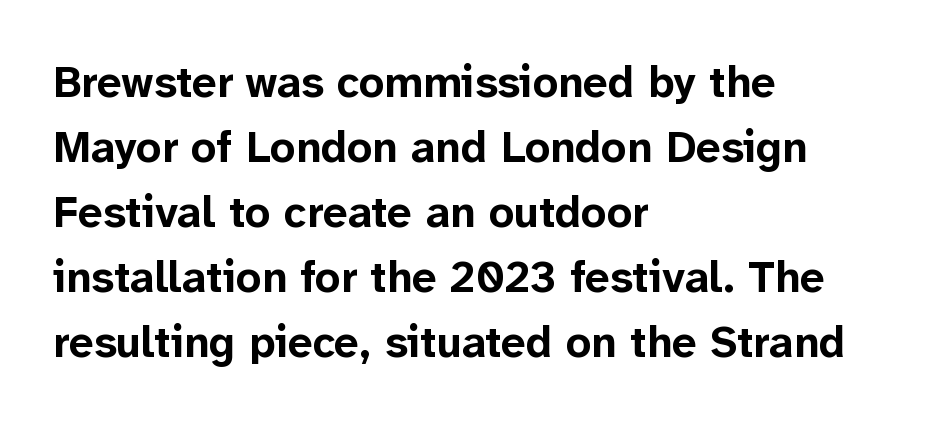
The image shows 44 px bold sans-serif type, upright; set left-aligned, normal line spacing (1.48x), normal letter spacing, not underlined; low stroke contrast and a medium x-height.
